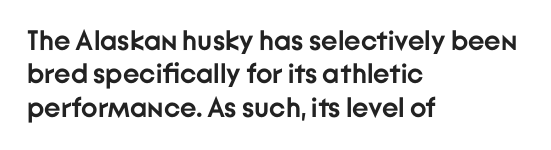
Q: Is the text bold? A: Yes.
Q: Is the text italic (slanted)? A: No, it is upright.
Q: Is the typeface a serif or a sans-serif typeface? A: Sans-serif.
Q: Is the text underlined? A: No.
Q: How is the paragraph aligned? A: Left-aligned.
Q: Is the spacing between letters normal or unusually wide? A: Normal.
Q: Width (condensed, normal, or wide)? A: Normal.
Q: Stroke contrast? A: Low.
Q: x-height? A: Medium.
Q: Monospaced? A: No.
